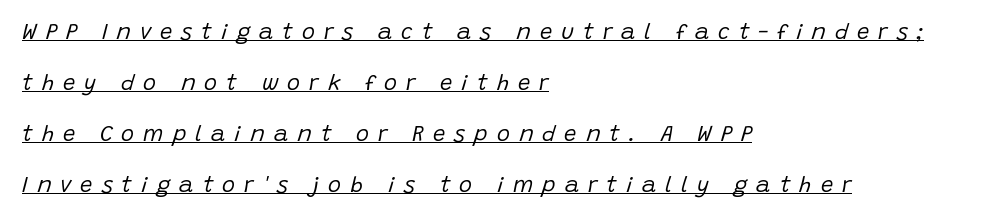
The image shows 22 px text type, italic (leaning right); set left-aligned, loose line spacing (2.32x), unusually wide letter spacing (+0.41 em), underlined.
